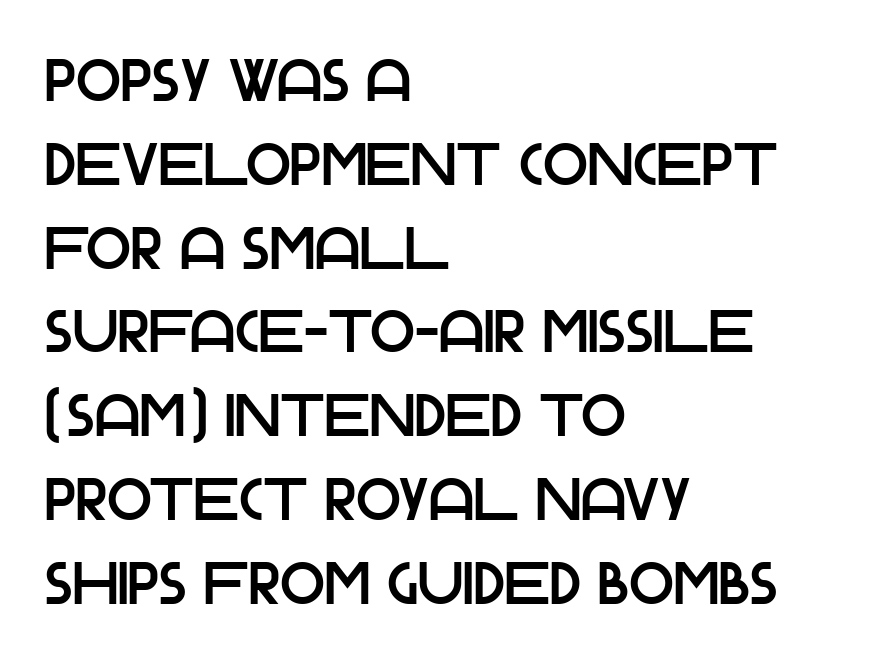
The space directly below the letters is spotless. In terms of letterform style, serifs are entirely absent. Notice how the stems are strictly vertical — no italics here. Casual observation: everything's shoved over to the left.
